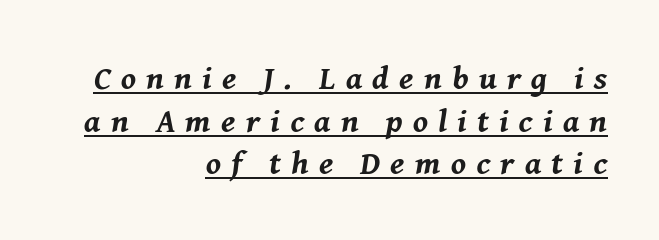
{"italic": "yes", "lean": "right", "slant_degrees": 8, "bold": "yes", "weight": "bold", "width": "normal", "stroke_contrast": "medium", "x_height": "medium", "monospaced": "no", "underline": "yes", "align": "right", "line_spacing": "normal", "line_spacing_ratio": 1.29, "letter_spacing": "wide", "letter_spacing_em": 0.31, "glyph_px": 33}
